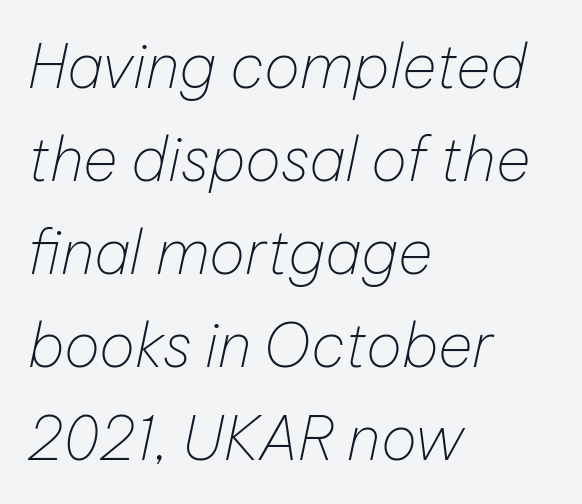
The image shows 60 px thin type, italic (leaning right); set left-aligned, normal line spacing (1.55x), normal letter spacing, not underlined; low stroke contrast and a medium x-height.
